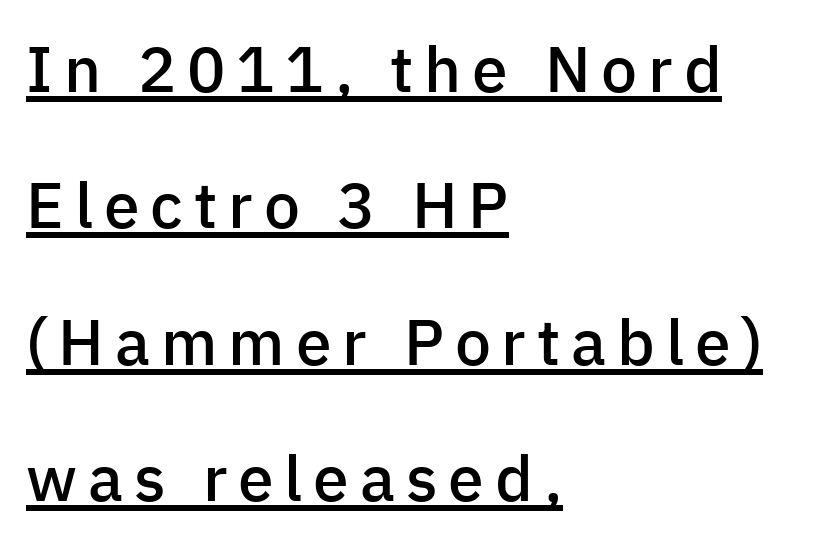
The image shows 64 px semibold sans-serif type, upright; set left-aligned, loose line spacing (2.13x), underlined; low stroke contrast and a medium x-height.
